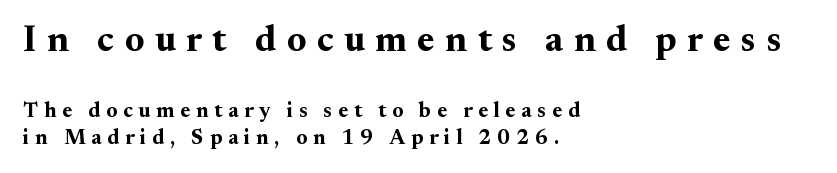
{"serif": "yes", "italic": "no", "bold": "yes", "weight": "bold", "width": "normal", "stroke_contrast": "medium", "x_height": "small", "monospaced": "no", "underline": "no", "align": "left", "line_spacing": "normal", "line_spacing_ratio": 1.3, "letter_spacing": "wide", "letter_spacing_em": 0.28, "larger_block": "first", "size_ratio": 1.76, "glyph_px": 37}
